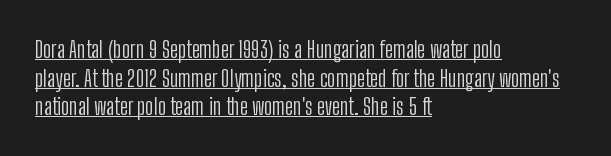
You could call the tracking neutral — neither tight nor loose. Does the lettering tilt? It doesn't — this is upright. Weight: regular or lighter. Reading down the block, your eye returns to a fixed left position each line. The glyphs are accompanied by a horizontal stroke just below them. Reading down the column, the eye jumps a familiar distance to each next line.
